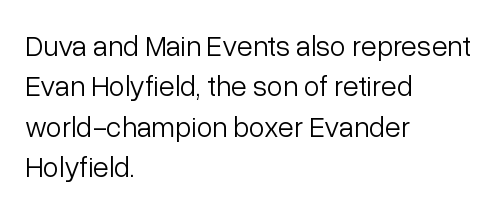
Q: Is the text bold? A: No.
Q: Is the text italic (slanted)? A: No, it is upright.
Q: Is the typeface a serif or a sans-serif typeface? A: Sans-serif.
Q: Is the text underlined? A: No.
Q: How is the paragraph aligned? A: Left-aligned.
Q: Is the spacing between letters normal or unusually wide? A: Normal.
Q: Is the spacing between lines tight, normal or loose? A: Normal.
Q: Width (condensed, normal, or wide)? A: Normal.
Q: Stroke contrast? A: Low.
Q: x-height? A: Medium.
Q: Monospaced? A: No.
